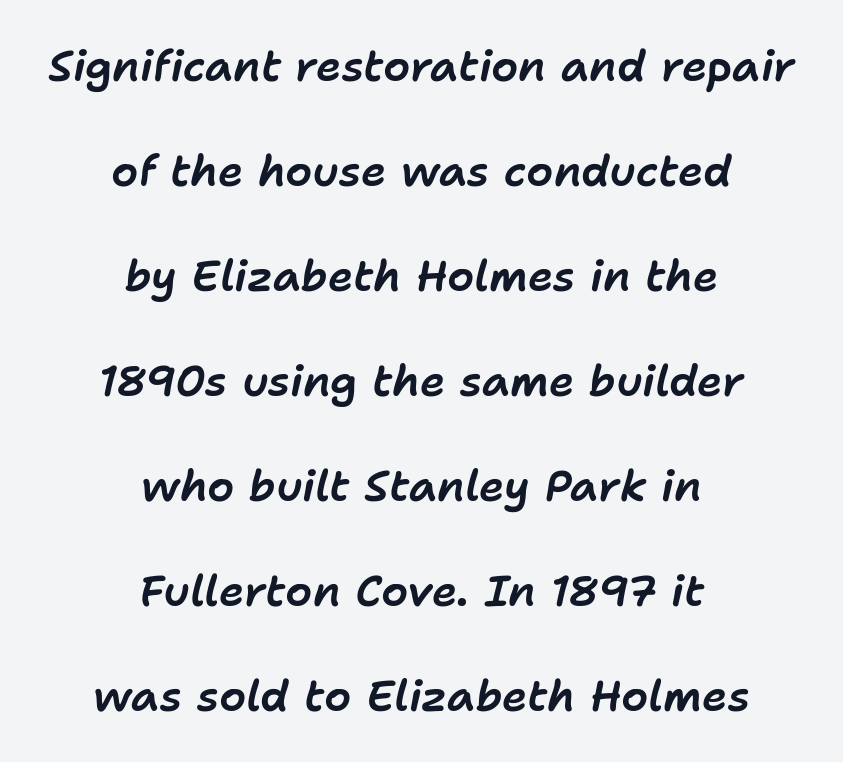
This rendering features lettering with no underline. Reading down the column, the eye jumps a long way to each next line. Which margin do the lines hug? Neither — every line sits in the middle. Default kerning and tracking; the words read as compact shapes.
